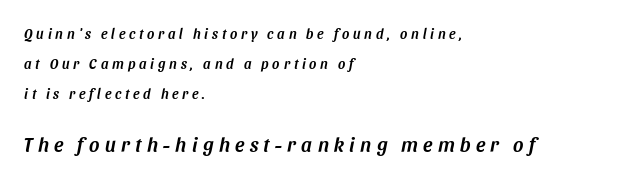
{"italic": "yes", "lean": "right", "slant_degrees": 11, "underline": "no", "align": "left", "line_spacing": "loose", "line_spacing_ratio": 2.16, "letter_spacing": "wide", "letter_spacing_em": 0.27, "larger_block": "second", "size_ratio": 1.43, "glyph_px": 20}
